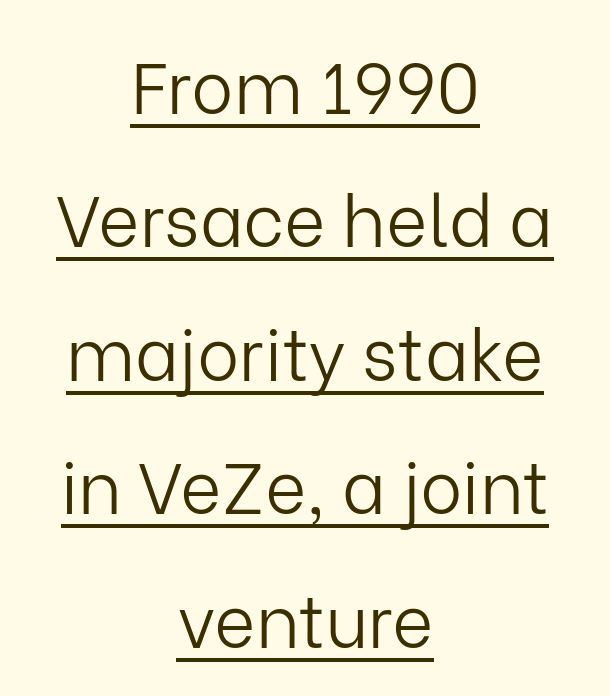
The image shows 71 px light sans-serif type, upright; set centered, line spacing 1.88x, normal letter spacing, underlined; low stroke contrast and a medium x-height.
